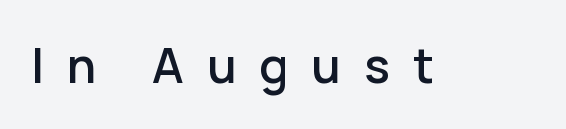
The image shows 48 px sans-serif type, upright; set unusually wide letter spacing (+0.48 em), not underlined; low stroke contrast and a medium x-height.
